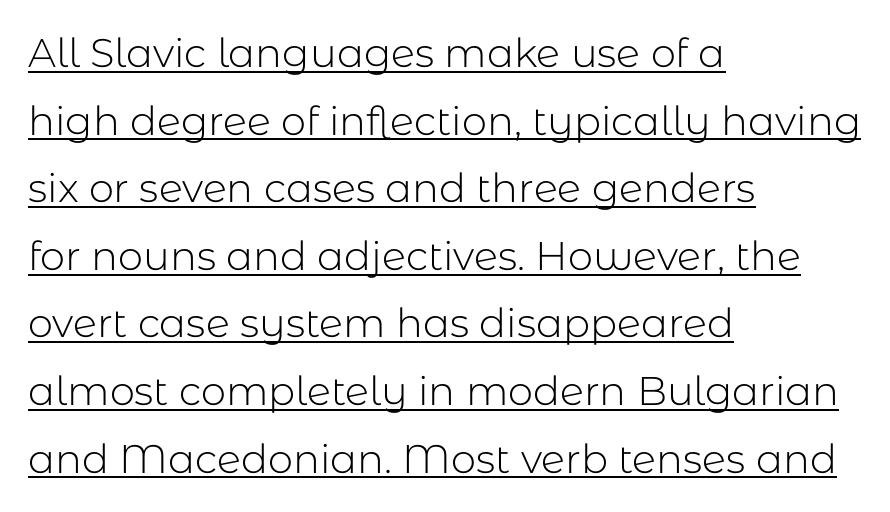
The image shows 40 px light sans-serif type, upright; set left-aligned, normal line spacing (1.69x), normal letter spacing, underlined; low stroke contrast and a medium x-height.
